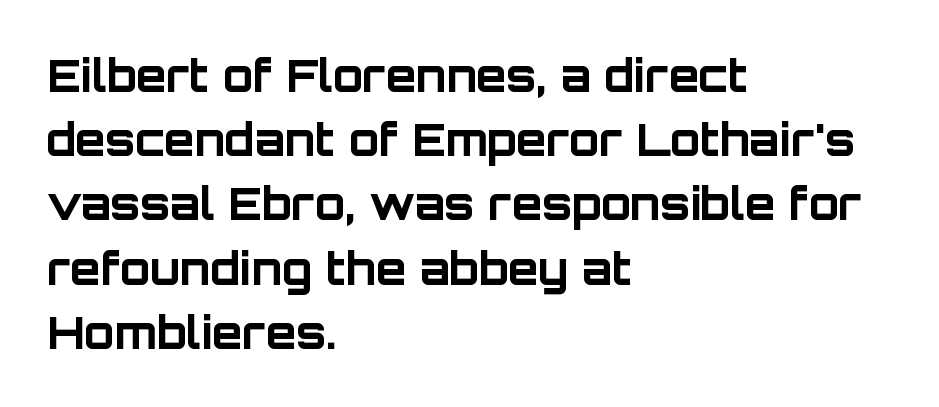
The image shows 44 px bold sans-serif type, upright; set left-aligned, normal line spacing (1.46x), normal letter spacing, not underlined; low stroke contrast and a large x-height.
